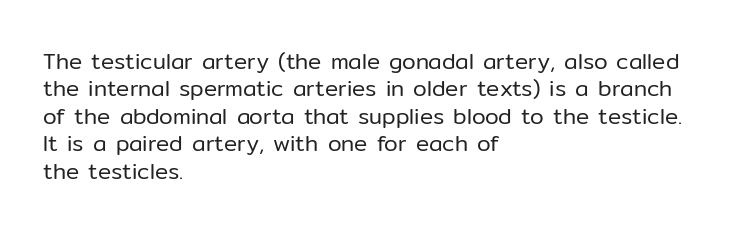
{"italic": "no", "bold": "no", "underline": "no", "align": "left", "line_spacing": "normal", "line_spacing_ratio": 1.25, "letter_spacing": "normal", "letter_spacing_em": 0.0, "glyph_px": 22}
